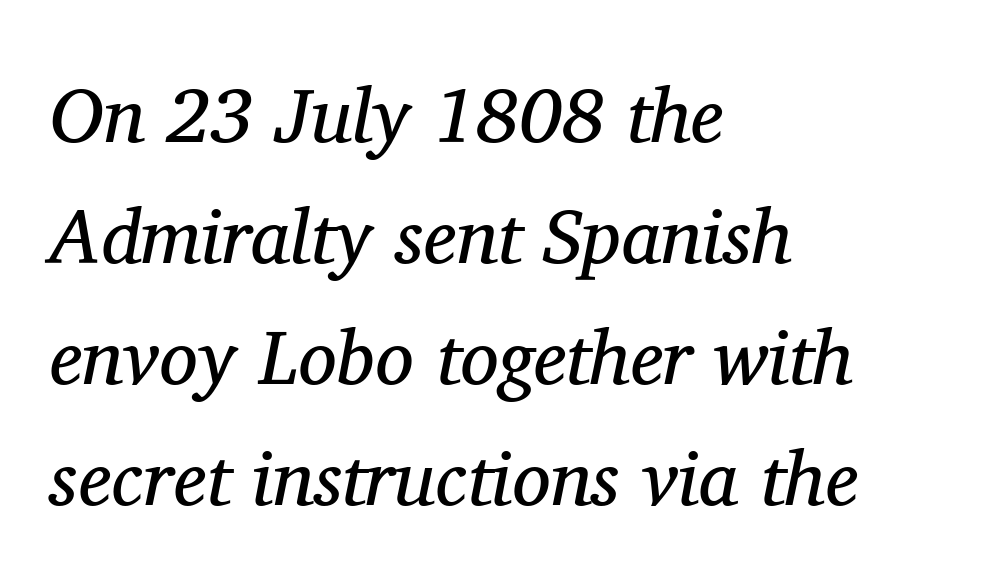
Q: Is the text bold? A: No.
Q: Is the text italic (slanted)? A: Yes, it leans right by about 11 degrees.
Q: Is the typeface a serif or a sans-serif typeface? A: Serif.
Q: Is the text underlined? A: No.
Q: How is the paragraph aligned? A: Left-aligned.
Q: Is the spacing between letters normal or unusually wide? A: Normal.
Q: Is the spacing between lines tight, normal or loose? A: Normal.
Q: Width (condensed, normal, or wide)? A: Normal.
Q: Stroke contrast? A: Medium.
Q: x-height? A: Medium.
Q: Monospaced? A: No.
